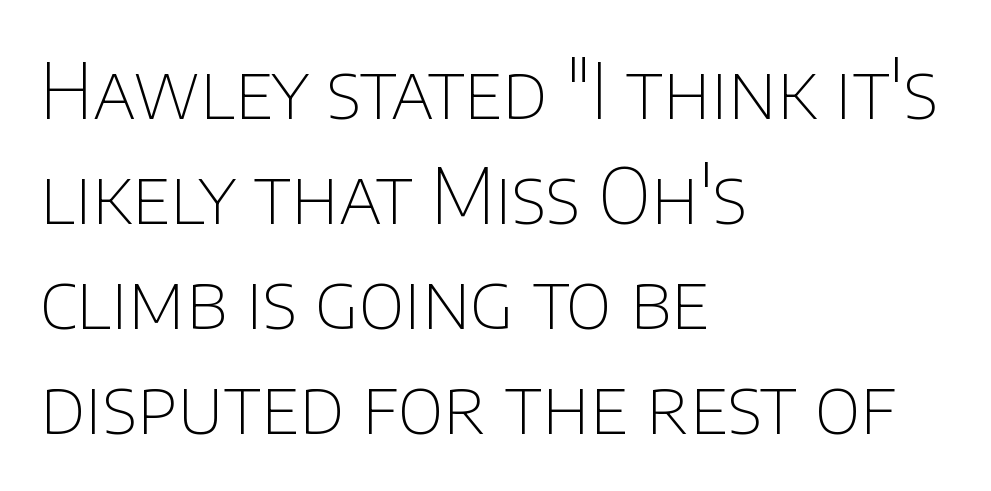
The image shows 76 px thin sans-serif type, upright; set left-aligned, normal line spacing (1.38x), normal letter spacing, not underlined; low stroke contrast and a large x-height.
